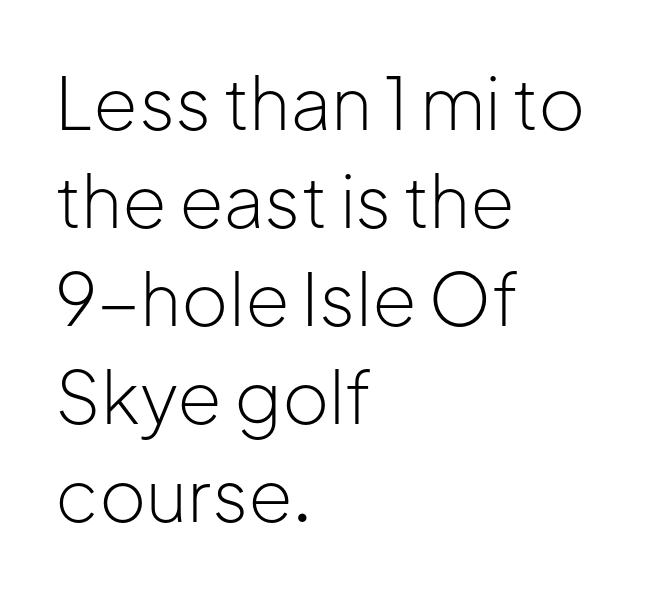
{"serif": "no", "italic": "no", "bold": "no", "weight": "light", "width": "normal", "stroke_contrast": "low", "x_height": "medium", "monospaced": "no", "underline": "no", "align": "left", "line_spacing": "normal", "line_spacing_ratio": 1.36, "letter_spacing": "normal", "letter_spacing_em": 0.0, "glyph_px": 72}
